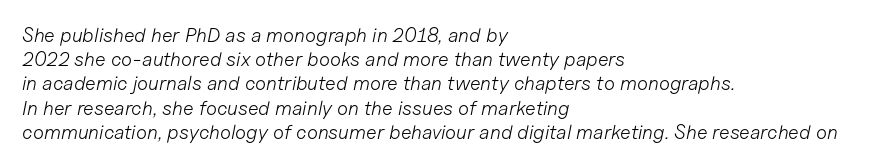
The image shows 20 px text type, italic (leaning right); set left-aligned, line spacing 1.21x, normal letter spacing, not underlined.
